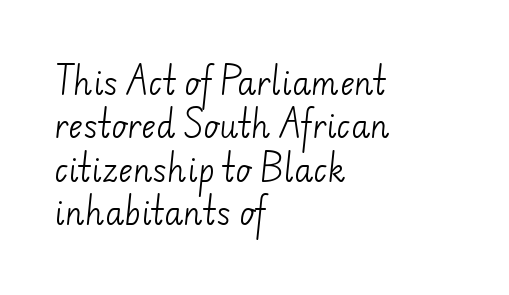
The letters sit at their default tracking, neither squeezed nor spread. Quick note: underline off. One-word summary of the alignment: left. Each letter's strokes conclude bluntly, with no projecting serifs. The characters are drawn with everyday or finer stroke widths.
